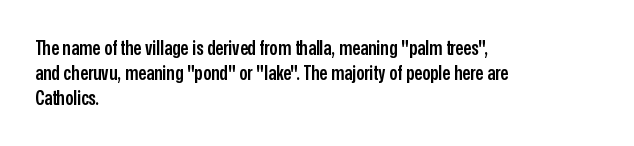
The image shows 20 px text type, upright; set left-aligned, normal line spacing (1.26x), normal letter spacing, not underlined.
